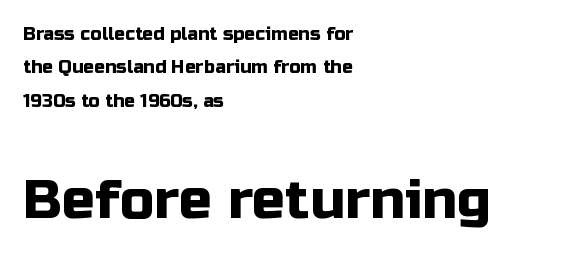
A typesetter would call this proportional, since set widths differ per character. Style check: upright. This sample uses plain, unmodified letter spacing. Has an underline been added? It has not. Layout note: lines flush left. Type style note: lacks serifs.
